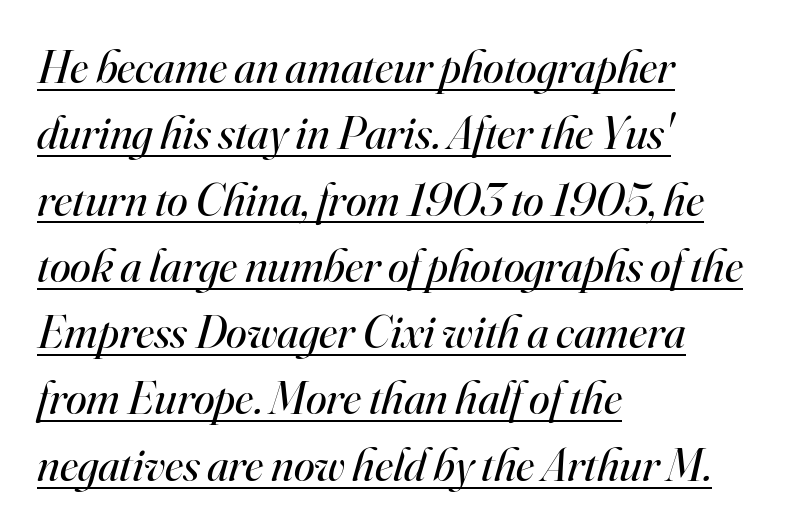
Every word sits above its own underline. A typesetter would mark this as italic. In terms of letterform style, serifs are clearly present. The strokes carry an ordinary text weight at most. Spacing verdict: proportional, widths tailored to each character.
